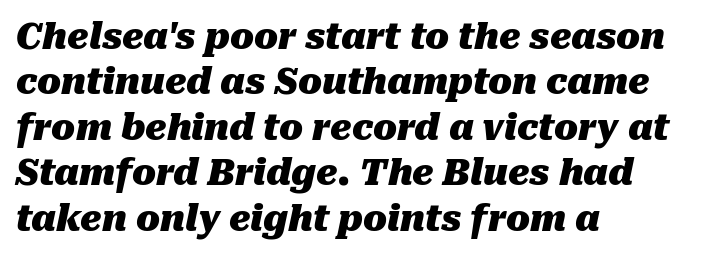
The image shows 35 px heavy type, italic (leaning right); set left-aligned, normal line spacing (1.3x), normal letter spacing, not underlined; medium stroke contrast and a medium x-height.
